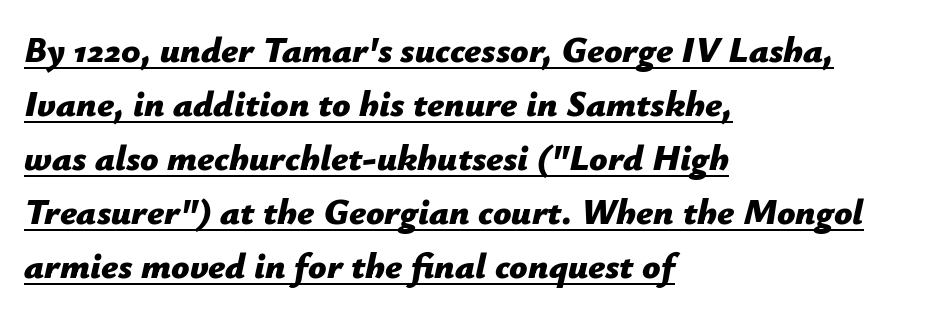
The image shows 36 px bold type, italic (leaning right); set left-aligned, normal line spacing (1.5x), normal letter spacing, underlined; low stroke contrast and a medium x-height.
